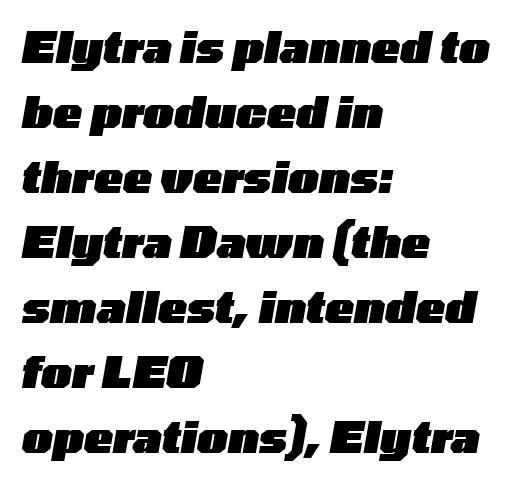
The image shows 43 px heavy, wide type, italic (leaning right); set left-aligned, normal line spacing (1.51x), normal letter spacing, not underlined; low stroke contrast and a medium x-height.
